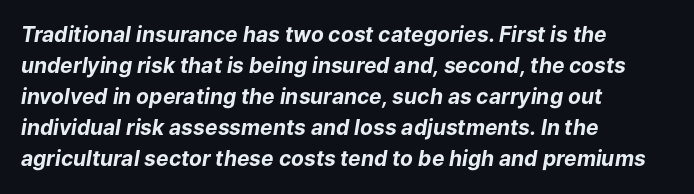
The image shows 21 px bold type, italic (leaning right); set left-aligned, normal line spacing (1.48x), normal letter spacing, not underlined.
